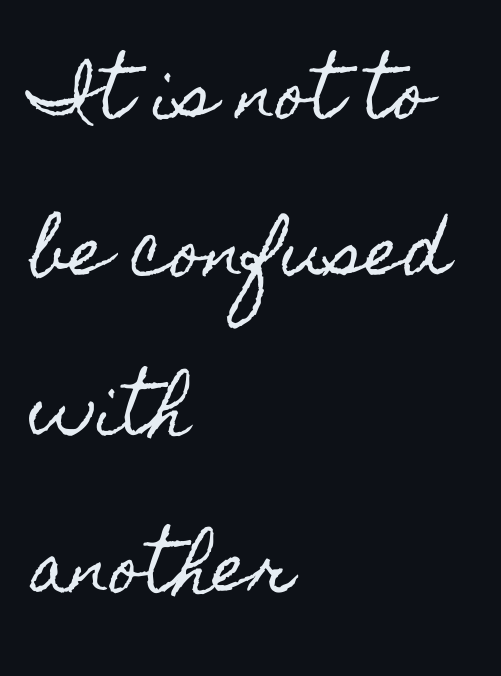
Q: Is the text italic (slanted)? A: Yes.
Q: Is the text underlined? A: No.
Q: How is the paragraph aligned? A: Left-aligned.
Q: Is the spacing between letters normal or unusually wide? A: Normal.
Q: Is the spacing between lines tight, normal or loose? A: Loose.
Q: Width (condensed, normal, or wide)? A: Condensed.
Q: x-height? A: Small.
Q: Monospaced? A: No.
